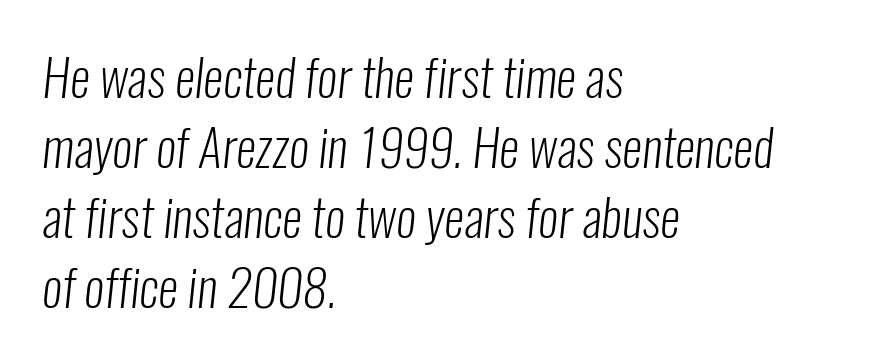
Q: Is the text bold? A: No.
Q: Is the typeface a serif or a sans-serif typeface? A: Sans-serif.
Q: Is the text underlined? A: No.
Q: How is the paragraph aligned? A: Left-aligned.
Q: Is the spacing between letters normal or unusually wide? A: Normal.
Q: Is the spacing between lines tight, normal or loose? A: Normal.
Q: Width (condensed, normal, or wide)? A: Condensed.
Q: Stroke contrast? A: Low.
Q: x-height? A: Medium.
Q: Monospaced? A: No.
